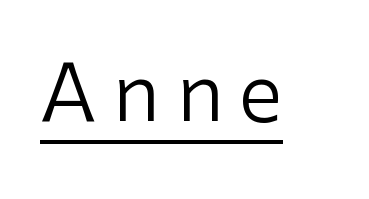
The image shows 79 px regular-weight sans-serif type, upright; set unusually wide letter spacing (+0.2 em), underlined; low stroke contrast and a medium x-height.
